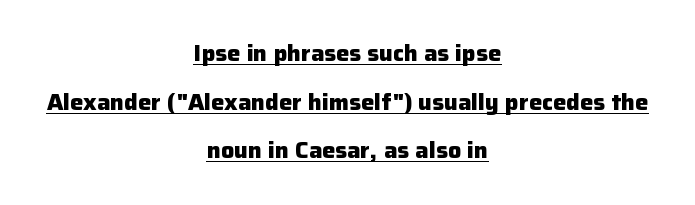
The image shows 22 px bold type, upright; set centered, loose line spacing (2.21x), normal letter spacing, underlined.
